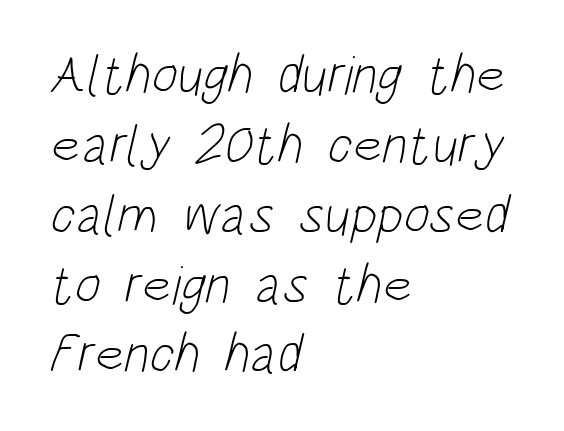
{"serif": "no", "bold": "no", "weight": "light", "width": "condensed", "stroke_contrast": "low", "x_height": "large", "monospaced": "no", "underline": "no", "align": "left", "line_spacing": "normal", "line_spacing_ratio": 1.27, "letter_spacing": "normal", "letter_spacing_em": 0.0, "glyph_px": 55}
